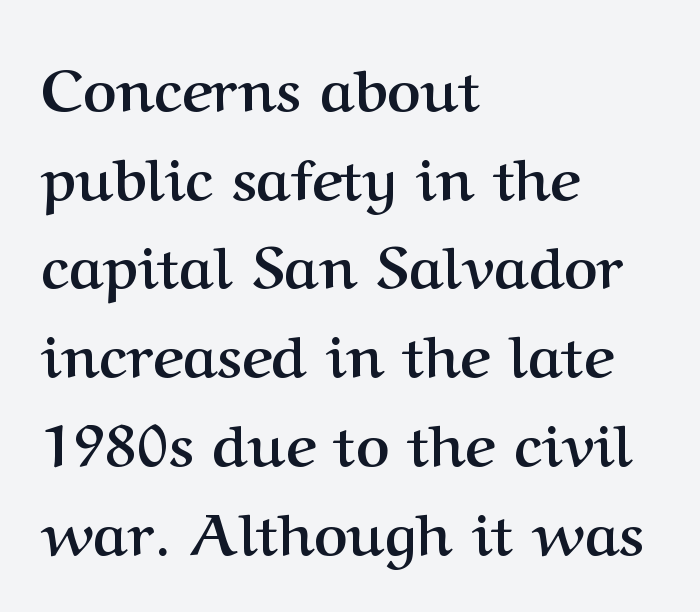
{"serif": "yes", "italic": "no", "bold": "yes", "weight": "semibold", "width": "normal", "stroke_contrast": "medium", "x_height": "medium", "monospaced": "no", "underline": "no", "align": "left", "line_spacing": "normal", "line_spacing_ratio": 1.53, "letter_spacing": "normal", "letter_spacing_em": 0.0, "glyph_px": 58}
